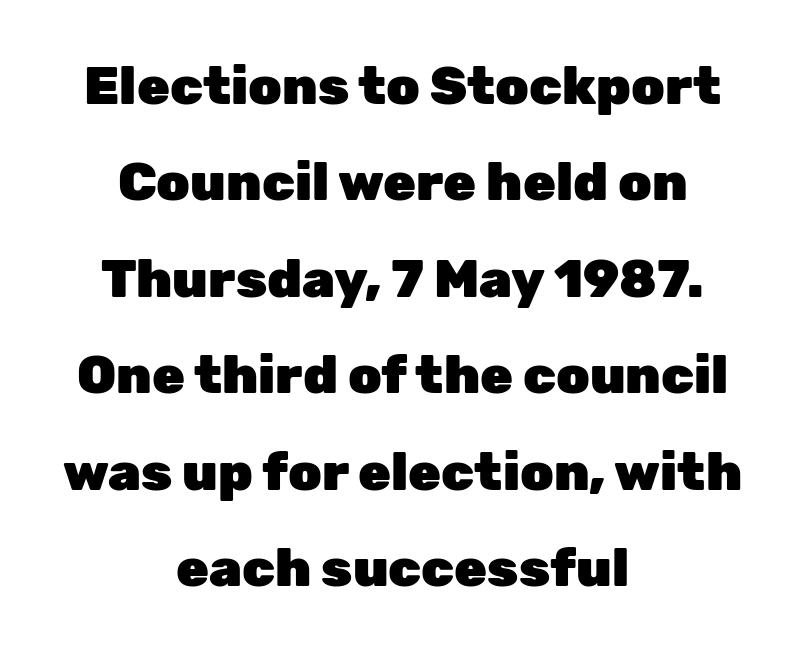
The image shows 53 px heavy sans-serif type, upright; set centered, line spacing 1.82x, normal letter spacing, not underlined; low stroke contrast and a medium x-height.
